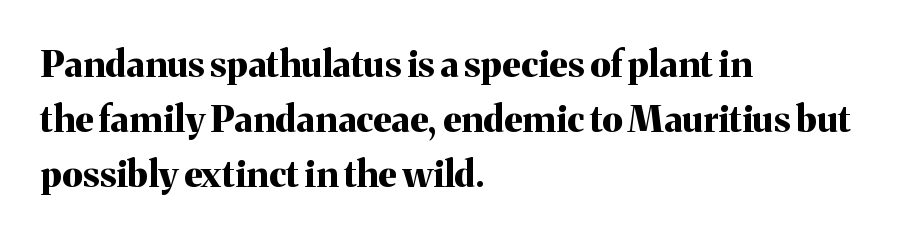
Words float on clear page, feet unadorned. Do the characters align in a grid? No, the font is proportional. This sample uses a serif face. Here the glyphs are tracked normally, forming tight word shapes. Chunky letters — that's bold for sure. The lines sit at an ordinary, default distance from one another.
